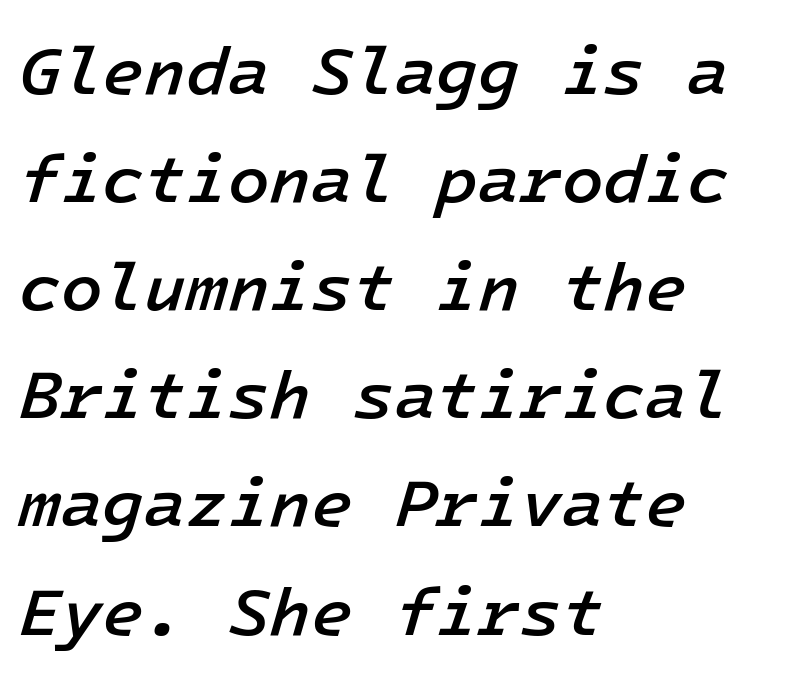
The image shows 68 px semibold type, italic (leaning right); set left-aligned, normal line spacing (1.59x), normal letter spacing, not underlined; low stroke contrast and a medium x-height.
